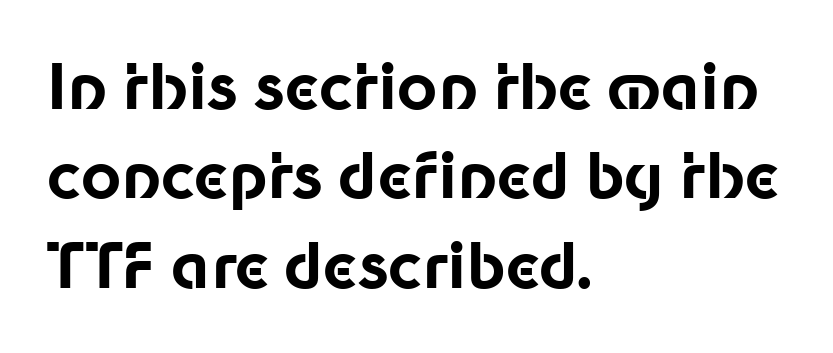
{"serif": "no", "italic": "no", "bold": "yes", "weight": "bold", "width": "normal", "stroke_contrast": "low", "x_height": "medium", "monospaced": "no", "underline": "no", "align": "left", "line_spacing": "normal", "line_spacing_ratio": 1.44, "letter_spacing": "normal", "letter_spacing_em": 0.0, "glyph_px": 62}
